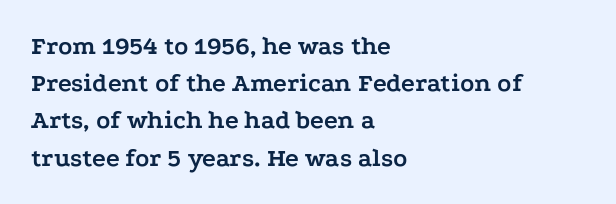
{"italic": "no", "bold": "yes", "underline": "no", "align": "left", "line_spacing": "normal", "line_spacing_ratio": 1.43, "letter_spacing": "normal", "letter_spacing_em": 0.0, "glyph_px": 26}
